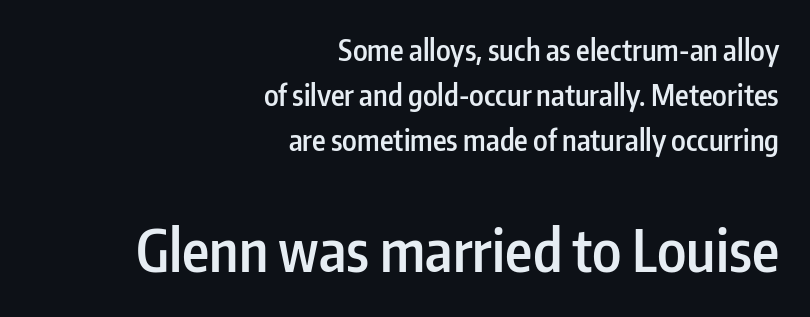
Q: Is the text bold? A: Semi-bold.
Q: Is the text italic (slanted)? A: No, it is upright.
Q: Is the typeface a serif or a sans-serif typeface? A: Sans-serif.
Q: Is the text underlined? A: No.
Q: How is the paragraph aligned? A: Right-aligned.
Q: Is the spacing between letters normal or unusually wide? A: Normal.
Q: Is the spacing between lines tight, normal or loose? A: Normal.
Q: Which block of text is set in a larger size, the first (top) or the second (bottom)? A: The second (bottom) one.
Q: Width (condensed, normal, or wide)? A: Condensed.
Q: Stroke contrast? A: Low.
Q: x-height? A: Medium.
Q: Monospaced? A: No.
